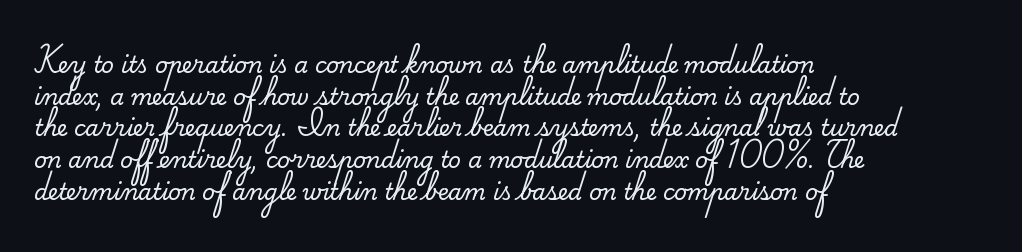
Letter spacing: default. This sample is left-justified, so line endings fall wherever the words run out. Underline: absent. Successive baselines arrive at the customary interval.
